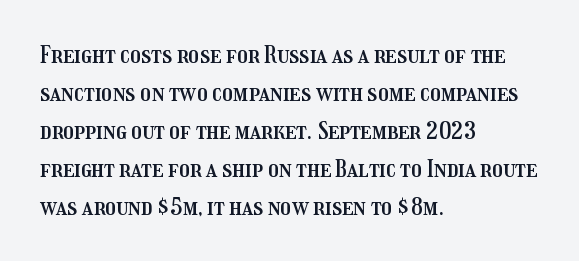
{"italic": "no", "underline": "no", "align": "left", "line_spacing": "normal", "line_spacing_ratio": 1.58, "letter_spacing": "normal", "letter_spacing_em": 0.0, "glyph_px": 24}
